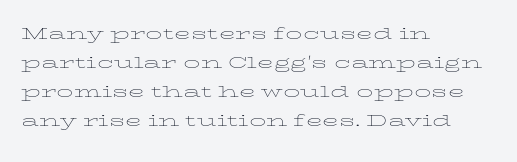
The image shows 22 px text type, upright; set left-aligned, normal line spacing (1.32x), normal letter spacing, not underlined.
